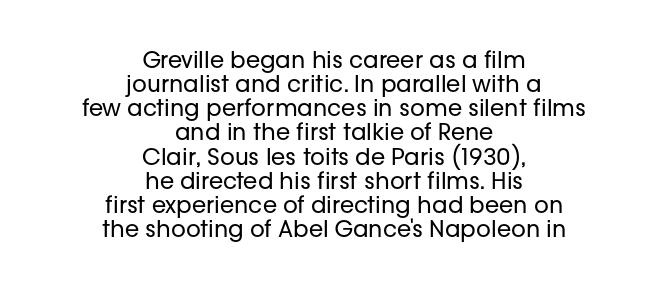
The image shows 23 px text type, upright; set centered, tight line spacing (1.05x), normal letter spacing, not underlined.
